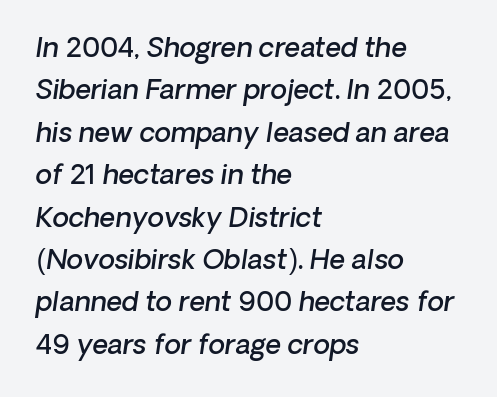
The axis of the letterforms is tilted away from vertical. Horizontal bands of white between lines are of average thickness. The string is rendered with underlining switched off. Each line starts at the same left margin while the right side varies. What weight is shown? A semibold, between regular and bold.
